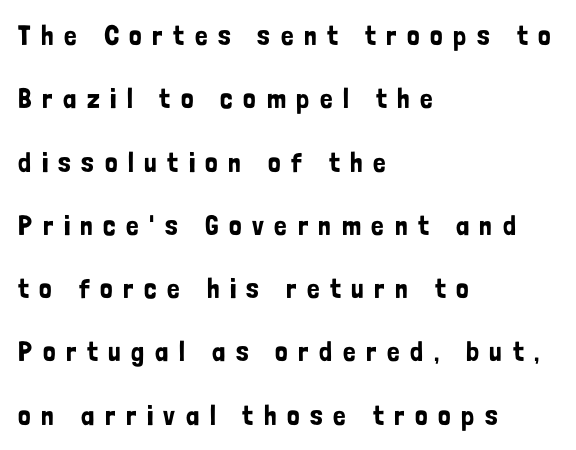
Q: Is the text italic (slanted)? A: No, it is upright.
Q: Is the typeface a serif or a sans-serif typeface? A: Sans-serif.
Q: Is the text underlined? A: No.
Q: How is the paragraph aligned? A: Left-aligned.
Q: Is the spacing between letters normal or unusually wide? A: Unusually wide.
Q: Is the spacing between lines tight, normal or loose? A: Loose.
Q: Width (condensed, normal, or wide)? A: Condensed.
Q: Stroke contrast? A: Low.
Q: x-height? A: Medium.
Q: Monospaced? A: No.
